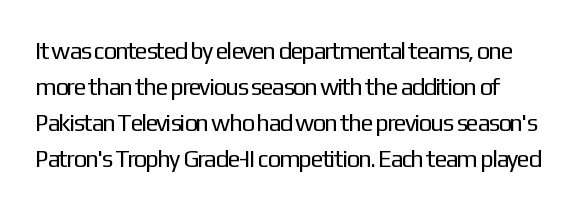
The image shows 24 px text type, upright; set normal line spacing (1.5x), normal letter spacing, not underlined.
